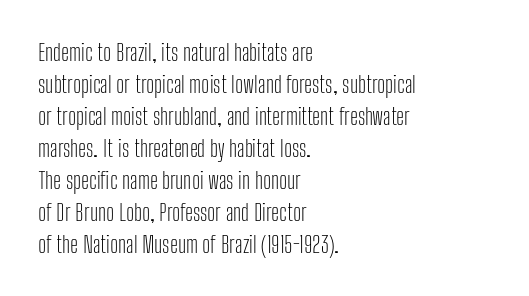
Q: Is the text bold? A: No.
Q: Is the text italic (slanted)? A: No, it is upright.
Q: Is the text underlined? A: No.
Q: How is the paragraph aligned? A: Left-aligned.
Q: Is the spacing between letters normal or unusually wide? A: Normal.
Q: Is the spacing between lines tight, normal or loose? A: Normal.
